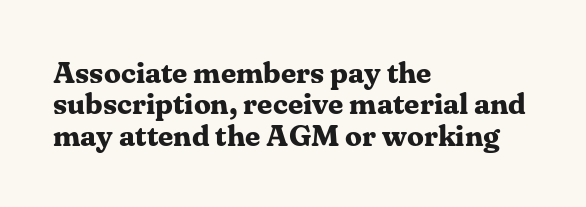
Nobody touched the tracking dial on this one. These lines are composed in type with serifs. Stroke thickness is high; the sample reads as a true bold. Glance below the letters and you will spot only blank space. The ragged edge is on the right, which tells us the setting is flush left. How would I describe the line gaps? Narrow and economical.
